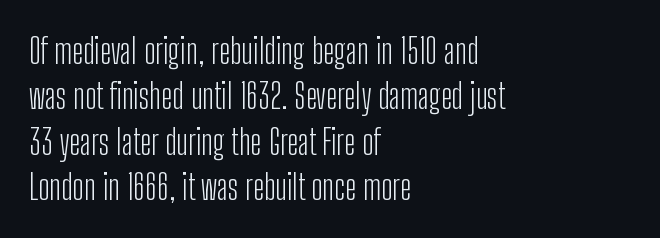
The image shows 35 px light, condensed sans-serif type, upright; set left-aligned, normal line spacing (1.3x), normal letter spacing, not underlined; low stroke contrast and a medium x-height.
